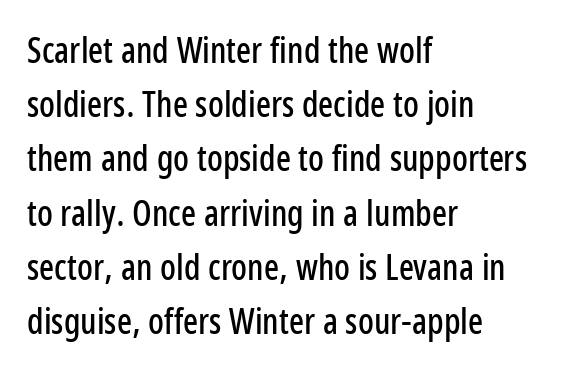
{"serif": "no", "italic": "no", "width": "condensed", "stroke_contrast": "low", "x_height": "medium", "monospaced": "no", "underline": "no", "align": "left", "line_spacing": "normal", "line_spacing_ratio": 1.55, "letter_spacing": "normal", "letter_spacing_em": 0.0, "glyph_px": 35}
